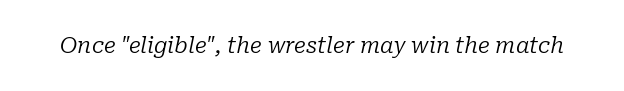
Descenders hang freely into open space. The axis of the letterforms is tilted away from vertical. Observe the ordinary spacing: letters are neighbours, not strangers. These glyphs show unthickened strokes, regular width or finer.
